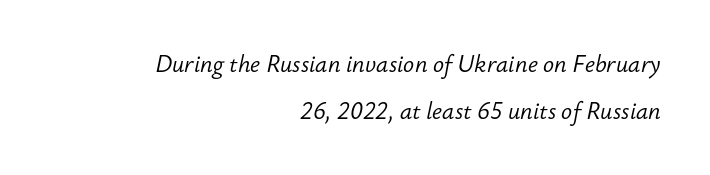
{"italic": "yes", "lean": "right", "slant_degrees": 12, "bold": "no", "underline": "no", "align": "right", "line_spacing": "loose", "line_spacing_ratio": 2.03, "letter_spacing": "normal", "letter_spacing_em": 0.0, "glyph_px": 23}
